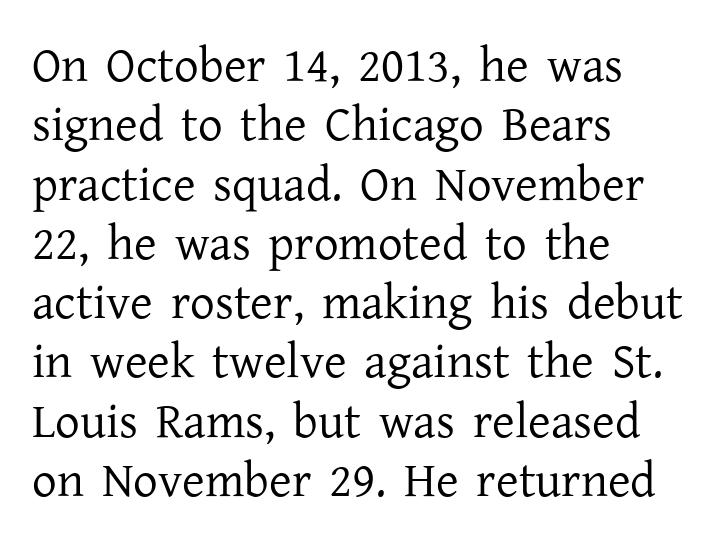
{"serif": "yes", "italic": "no", "bold": "no", "weight": "regular", "width": "normal", "stroke_contrast": "low", "x_height": "medium", "monospaced": "no", "underline": "no", "align": "left", "line_spacing_ratio": 1.21, "letter_spacing": "normal", "letter_spacing_em": 0.0, "glyph_px": 49}
